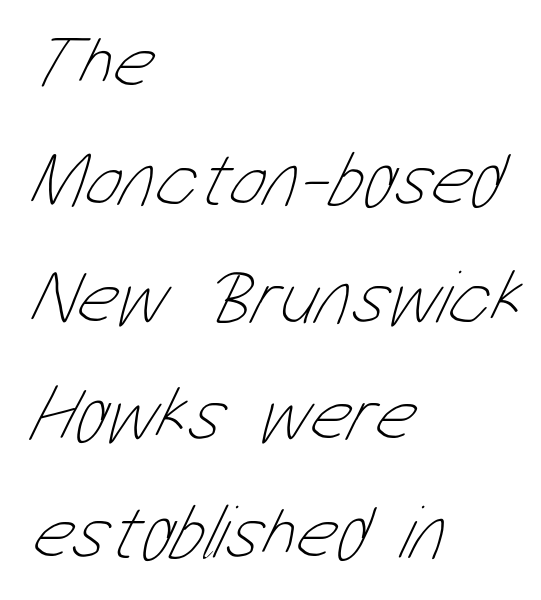
The image shows 77 px thin, condensed type; set left-aligned, normal line spacing (1.53x), normal letter spacing, not underlined; low stroke contrast and a medium x-height.
